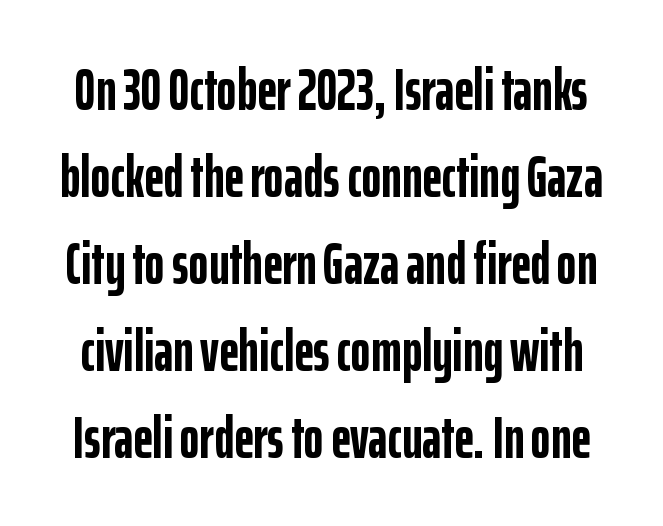
The image shows 60 px semibold, condensed sans-serif type, upright; set normal line spacing (1.45x), normal letter spacing, not underlined; low stroke contrast and a medium x-height.
